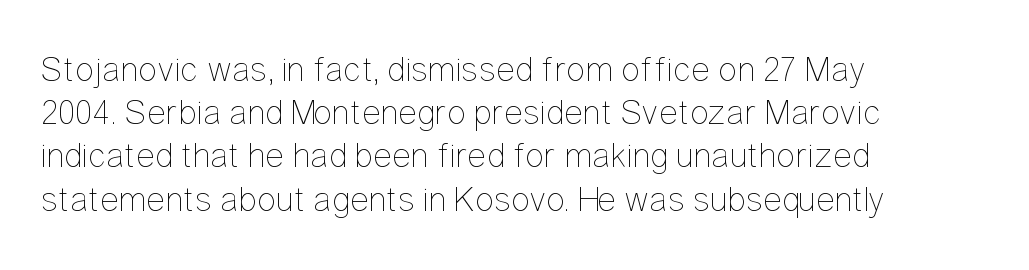
Q: Is the text bold? A: No.
Q: Is the text italic (slanted)? A: No, it is upright.
Q: Is the text underlined? A: No.
Q: How is the paragraph aligned? A: Left-aligned.
Q: Is the spacing between letters normal or unusually wide? A: Normal.
Q: Width (condensed, normal, or wide)? A: Condensed.
Q: Stroke contrast? A: Low.
Q: x-height? A: Medium.
Q: Monospaced? A: No.
